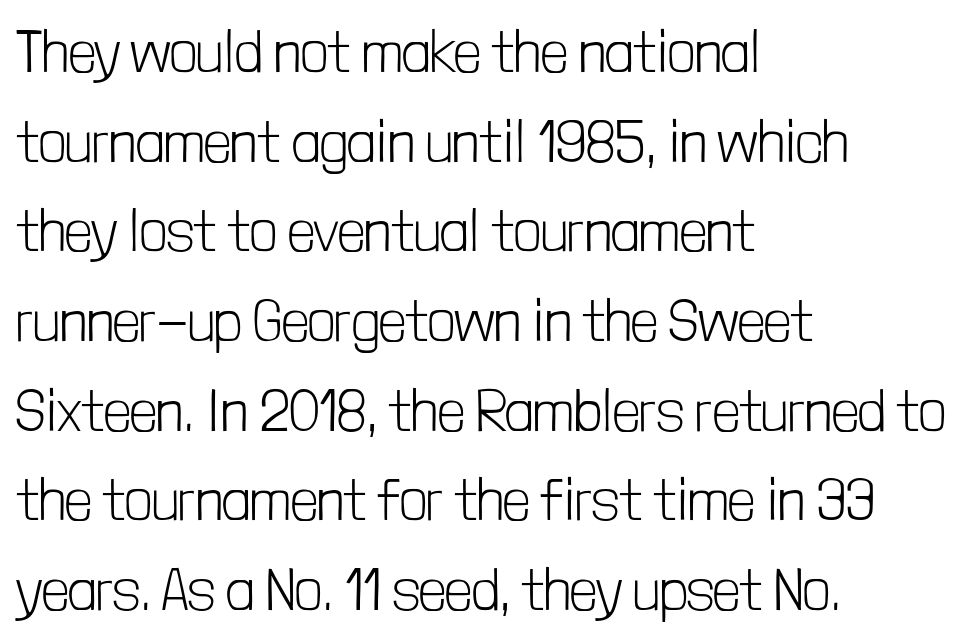
{"serif": "no", "italic": "no", "bold": "no", "weight": "light", "width": "condensed", "stroke_contrast": "low", "x_height": "medium", "monospaced": "no", "underline": "no", "align": "left", "line_spacing": "normal", "line_spacing_ratio": 1.52, "letter_spacing": "normal", "letter_spacing_em": 0.0, "glyph_px": 59}
